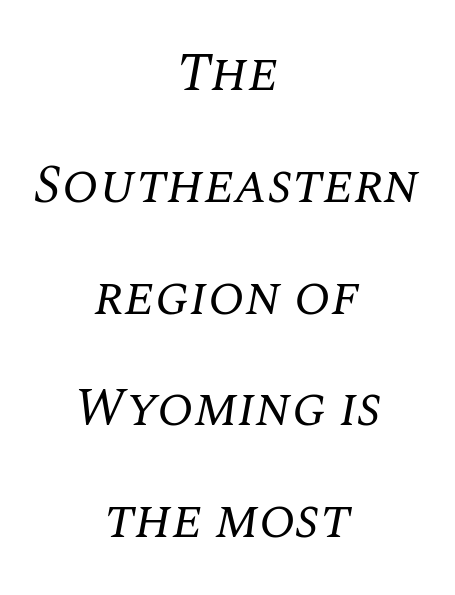
The image shows 54 px regular-weight serif type, italic (leaning right); set centered, loose line spacing (2.07x), normal letter spacing, not underlined; medium stroke contrast and a large x-height.
